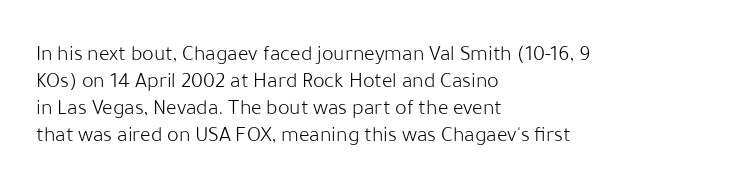
The image shows 22 px text type, upright; set left-aligned, line spacing 1.22x, normal letter spacing, not underlined.
